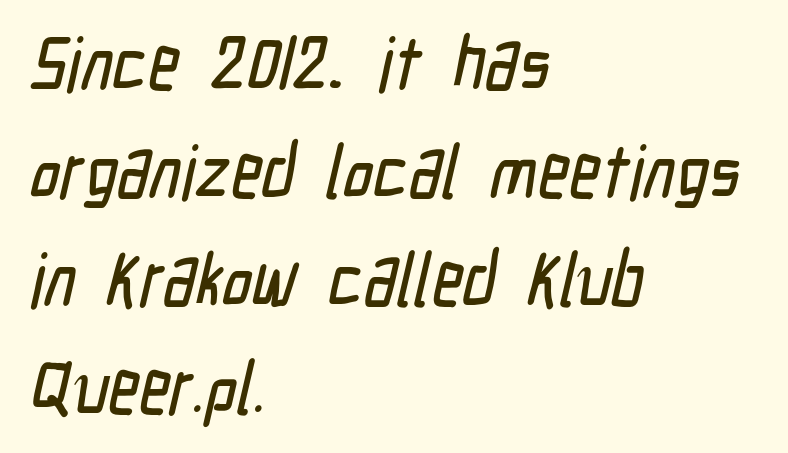
Q: Is the typeface a serif or a sans-serif typeface? A: Sans-serif.
Q: Is the text underlined? A: No.
Q: How is the paragraph aligned? A: Left-aligned.
Q: Is the spacing between letters normal or unusually wide? A: Normal.
Q: Is the spacing between lines tight, normal or loose? A: Normal.
Q: Width (condensed, normal, or wide)? A: Condensed.
Q: Stroke contrast? A: Low.
Q: x-height? A: Medium.
Q: Monospaced? A: No.
